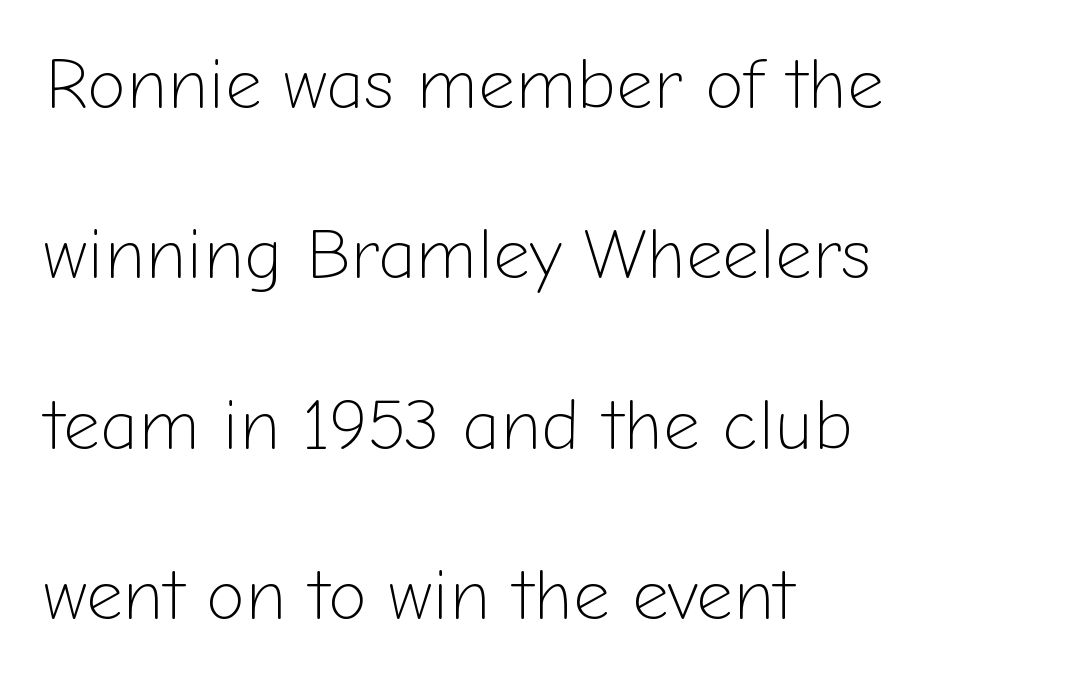
Q: Is the text bold? A: No.
Q: Is the text italic (slanted)? A: No, it is upright.
Q: Is the typeface a serif or a sans-serif typeface? A: Sans-serif.
Q: Is the text underlined? A: No.
Q: How is the paragraph aligned? A: Left-aligned.
Q: Is the spacing between letters normal or unusually wide? A: Normal.
Q: Is the spacing between lines tight, normal or loose? A: Loose.
Q: Width (condensed, normal, or wide)? A: Normal.
Q: Stroke contrast? A: Low.
Q: x-height? A: Medium.
Q: Monospaced? A: No.
